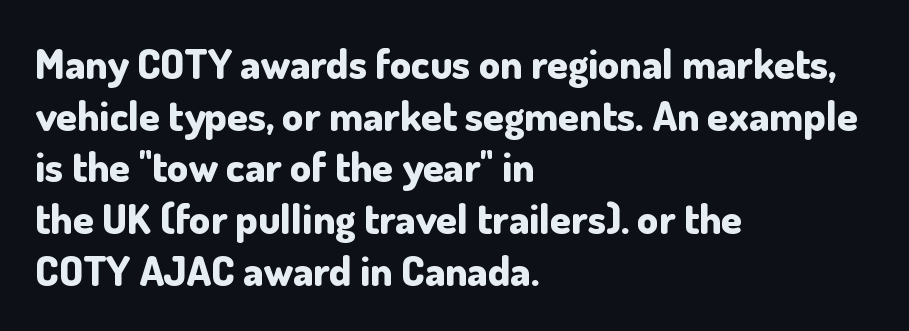
Underlining? Definitely not there. These lines are rendered in a variable-pitch font. The tracking reads as untouched default to a designer's eye. A sans-serif font was chosen for this passage.
